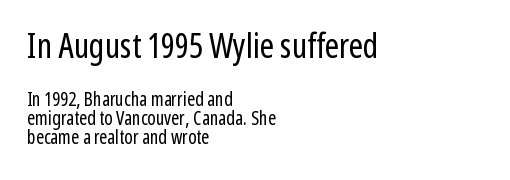
{"serif": "no", "italic": "no", "bold": "no", "weight": "regular", "width": "condensed", "stroke_contrast": "low", "x_height": "medium", "monospaced": "no", "underline": "no", "align": "left", "line_spacing": "tight", "line_spacing_ratio": 1.0, "letter_spacing": "normal", "letter_spacing_em": 0.0, "larger_block": "first", "size_ratio": 1.79, "glyph_px": 34}
